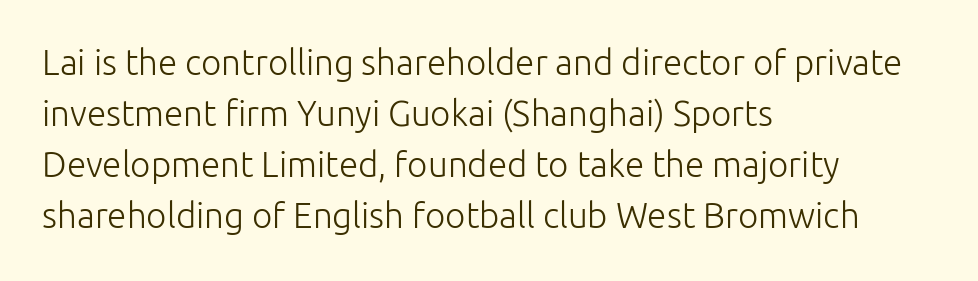
The image shows 35 px light sans-serif type, upright; set left-aligned, normal line spacing (1.46x), normal letter spacing, not underlined; low stroke contrast and a medium x-height.
